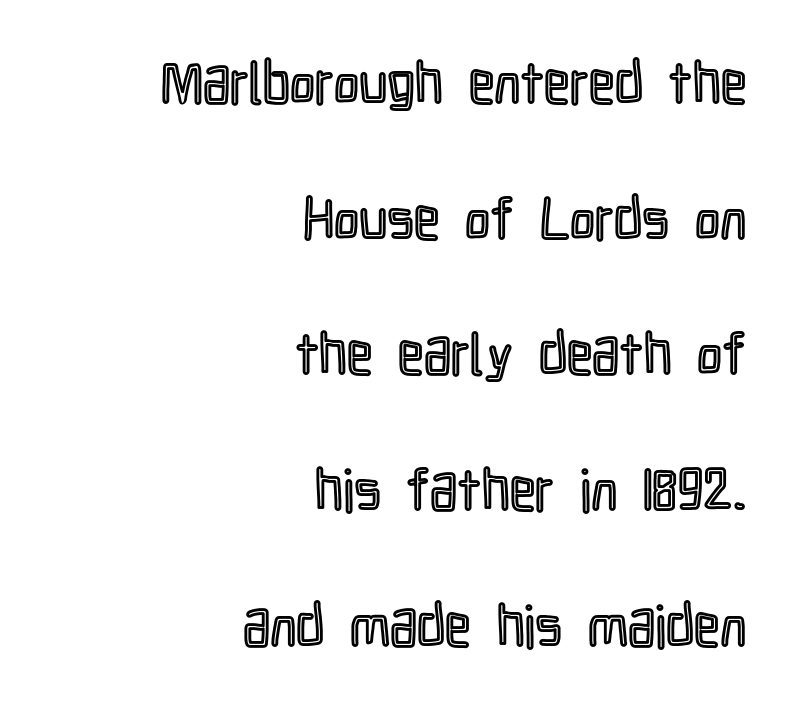
Q: Is the text italic (slanted)? A: No, it is upright.
Q: Is the text underlined? A: No.
Q: How is the paragraph aligned? A: Right-aligned.
Q: Is the spacing between letters normal or unusually wide? A: Normal.
Q: Is the spacing between lines tight, normal or loose? A: Loose.
Q: Width (condensed, normal, or wide)? A: Condensed.
Q: x-height? A: Medium.
Q: Monospaced? A: No.
